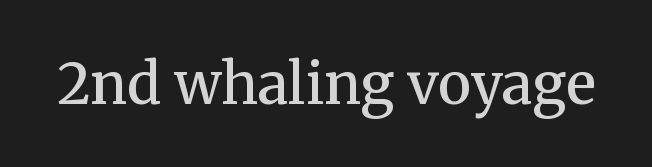
The gaps between neighbouring characters are ordinary and unremarkable. The baseline area is clear. Summary of weight: moderately heavy, a semibold. Little horizontal feet cap the strokes, marking this as serif type. Notice how the stems are strictly vertical — no italics here.
